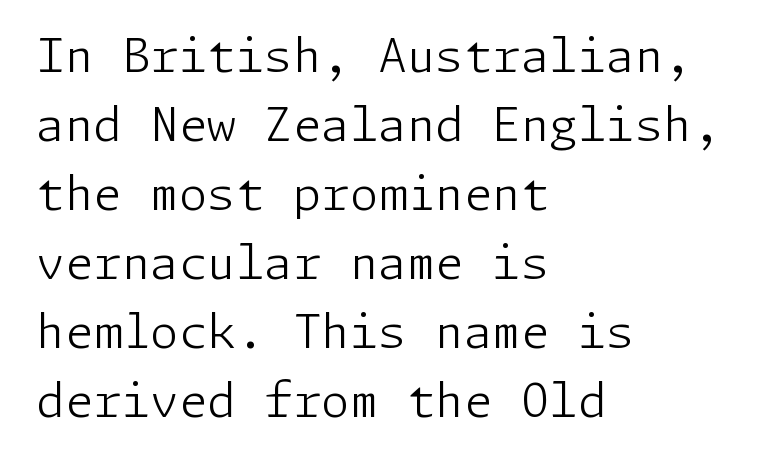
Q: Is the text bold? A: No.
Q: Is the text italic (slanted)? A: No, it is upright.
Q: Is the typeface a serif or a sans-serif typeface? A: Sans-serif.
Q: Is the text underlined? A: No.
Q: How is the paragraph aligned? A: Left-aligned.
Q: Is the spacing between letters normal or unusually wide? A: Normal.
Q: Is the spacing between lines tight, normal or loose? A: Normal.
Q: Width (condensed, normal, or wide)? A: Normal.
Q: Stroke contrast? A: Low.
Q: x-height? A: Medium.
